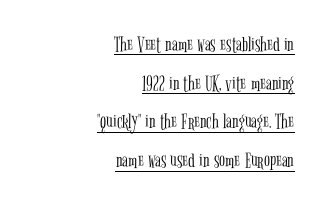
The image shows 22 px text type, upright; set right-aligned, line spacing 1.76x, normal letter spacing, underlined.
